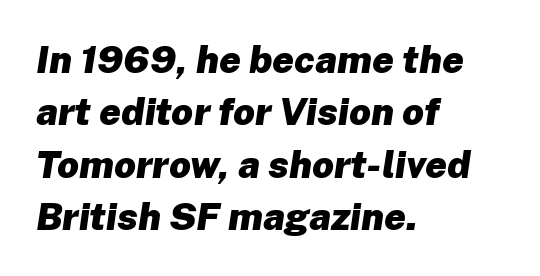
The image shows 38 px heavy type, italic (leaning right); set left-aligned, normal line spacing (1.38x), normal letter spacing, not underlined; low stroke contrast and a medium x-height.
